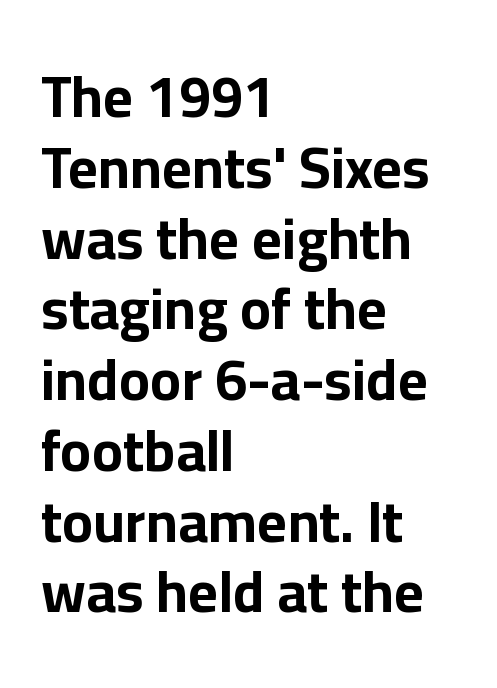
The image shows 58 px bold sans-serif type, upright; set left-aligned, line spacing 1.22x, normal letter spacing, not underlined; low stroke contrast and a medium x-height.
